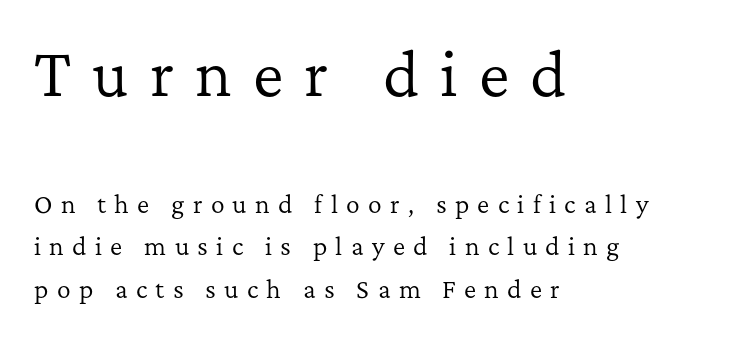
Posture: upright roman. You could not count columns in this text — the font is proportionally spaced. Type style note: has serifs. The first block has been scaled up relative to the second.
